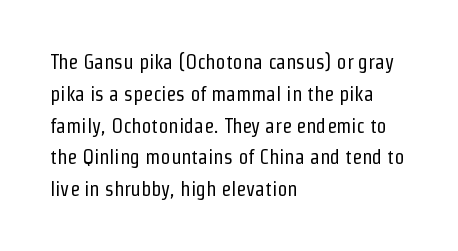
The image shows 20 px text type, upright; set left-aligned, normal line spacing (1.59x), normal letter spacing, not underlined.
